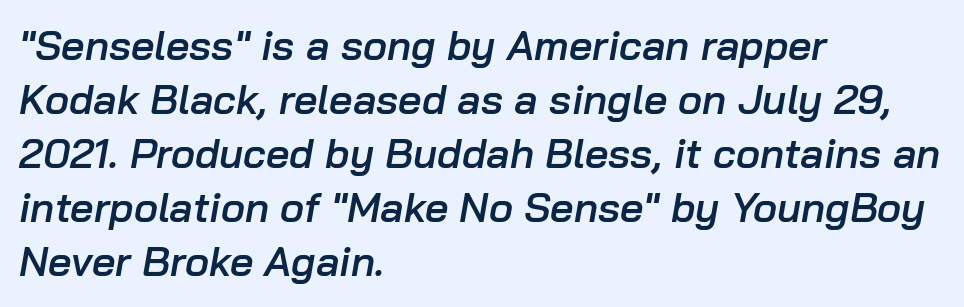
The image shows 41 px semibold type, italic (leaning right); set left-aligned, normal line spacing (1.32x), normal letter spacing, not underlined; low stroke contrast and a medium x-height.
